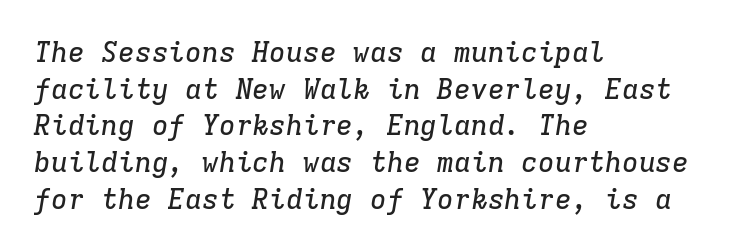
Q: Is the text italic (slanted)? A: Yes, it leans right by about 9 degrees.
Q: Is the typeface a serif or a sans-serif typeface? A: Serif.
Q: Is the text underlined? A: No.
Q: How is the paragraph aligned? A: Left-aligned.
Q: Is the spacing between letters normal or unusually wide? A: Normal.
Q: Is the spacing between lines tight, normal or loose? A: Normal.
Q: Width (condensed, normal, or wide)? A: Normal.
Q: Stroke contrast? A: Low.
Q: x-height? A: Medium.
Q: Monospaced? A: Yes.
